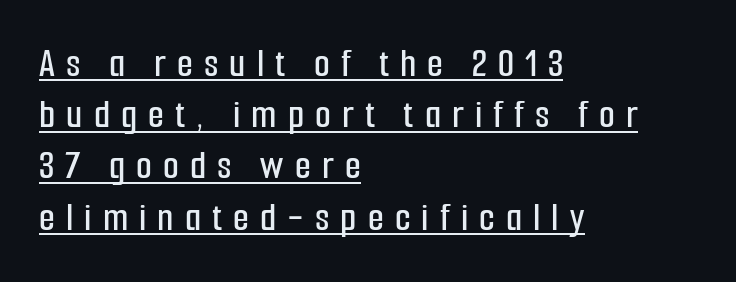
The image shows 41 px condensed sans-serif type, upright; set left-aligned, normal line spacing (1.25x), unusually wide letter spacing (+0.27 em), underlined; low stroke contrast and a medium x-height.
